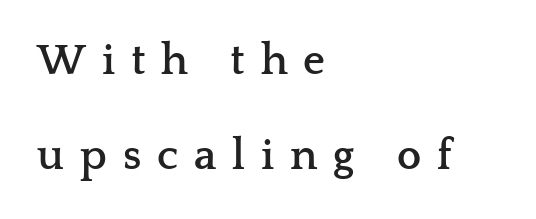
The image shows 43 px semibold, wide serif type, upright; set left-aligned, loose line spacing (2.21x), unusually wide letter spacing (+0.37 em), not underlined; low stroke contrast and a medium x-height.
